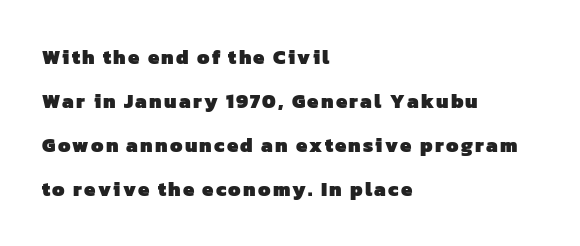
Q: Is the text bold? A: Yes.
Q: Is the text underlined? A: No.
Q: How is the paragraph aligned? A: Left-aligned.
Q: Is the spacing between lines tight, normal or loose? A: Loose.
